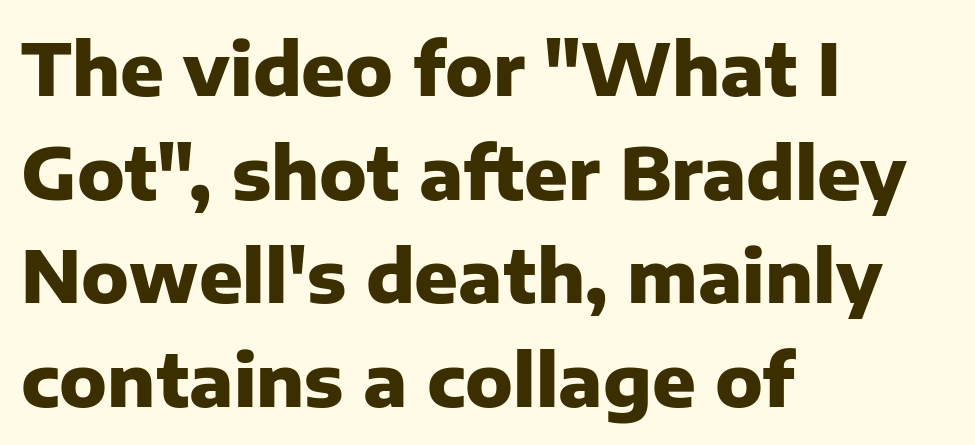
Characters follow at the spacing the type designer built in. The lettering stays uniformly vertical, giving the passage a roman look. Emphasis by weight is at full strength: bold. Do the characters align in a grid? No, the font is proportional. Caption: multi-line text, flush left, ragged right.
